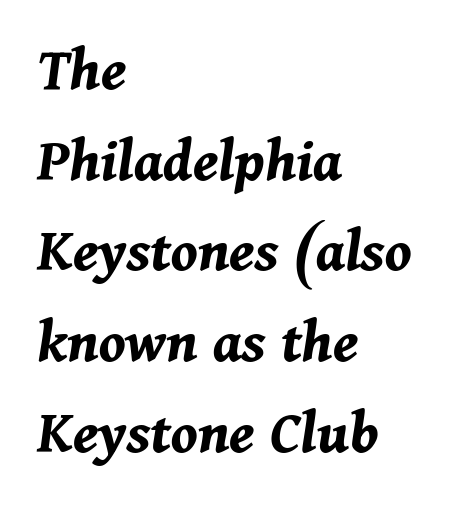
{"italic": "yes", "lean": "right", "slant_degrees": 11, "bold": "yes", "weight": "bold", "width": "normal", "stroke_contrast": "medium", "x_height": "medium", "monospaced": "no", "underline": "no", "align": "left", "line_spacing": "normal", "line_spacing_ratio": 1.44, "letter_spacing": "normal", "letter_spacing_em": 0.0, "glyph_px": 63}
